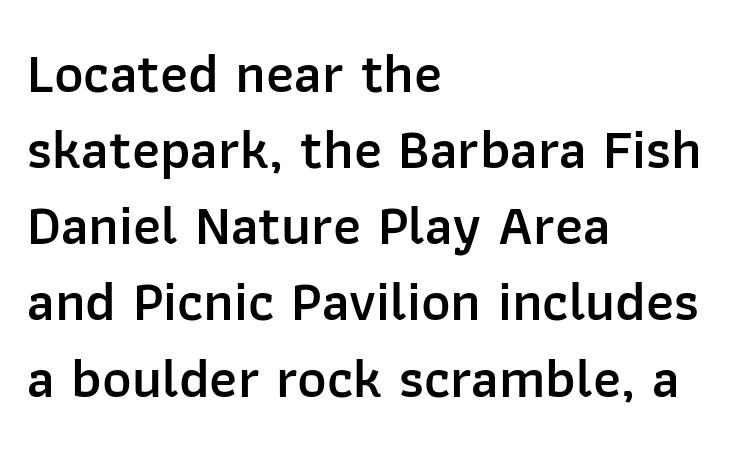
{"serif": "no", "italic": "no", "bold": "semi", "weight": "semibold", "width": "normal", "stroke_contrast": "low", "x_height": "medium", "monospaced": "no", "underline": "no", "align": "left", "line_spacing": "normal", "line_spacing_ratio": 1.36, "letter_spacing": "normal", "letter_spacing_em": 0.0, "glyph_px": 56}
